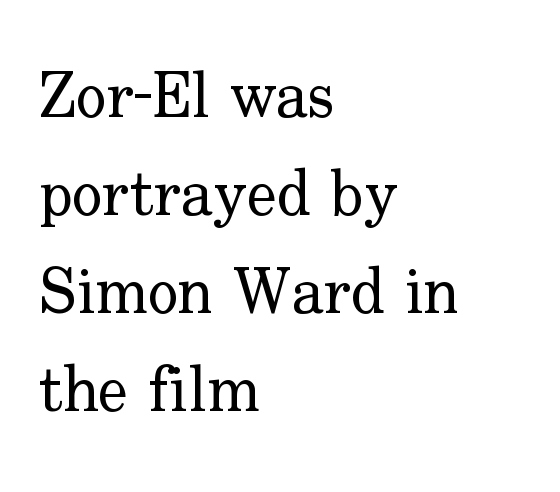
The image shows 64 px regular-weight serif type, upright; set left-aligned, normal line spacing (1.53x), normal letter spacing, not underlined; low stroke contrast and a small x-height.
